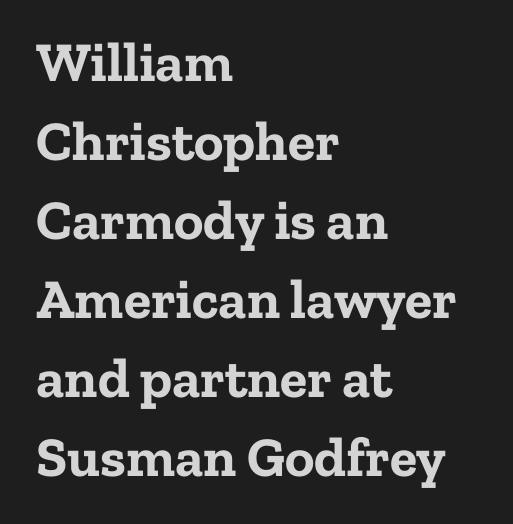
{"serif": "yes", "italic": "no", "bold": "yes", "weight": "bold", "width": "normal", "stroke_contrast": "low", "x_height": "medium", "monospaced": "no", "underline": "no", "align": "left", "line_spacing": "normal", "line_spacing_ratio": 1.41, "letter_spacing": "normal", "letter_spacing_em": 0.0, "glyph_px": 56}
